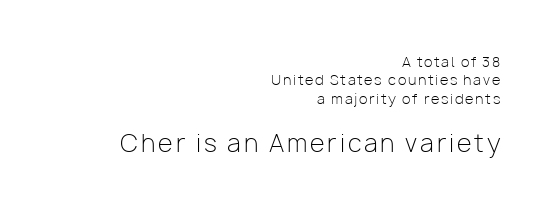
The image shows 24 px text type, upright; set right-aligned, normal line spacing (1.32x), not underlined; the second (bottom) block is 1.71x larger.
